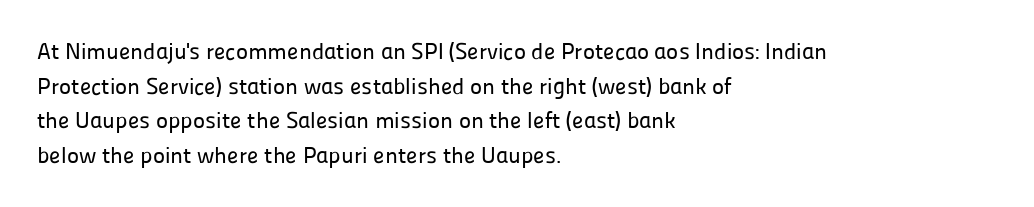
Q: Is the text italic (slanted)? A: No, it is upright.
Q: Is the text underlined? A: No.
Q: How is the paragraph aligned? A: Left-aligned.
Q: Is the spacing between letters normal or unusually wide? A: Normal.
Q: Is the spacing between lines tight, normal or loose? A: Normal.
